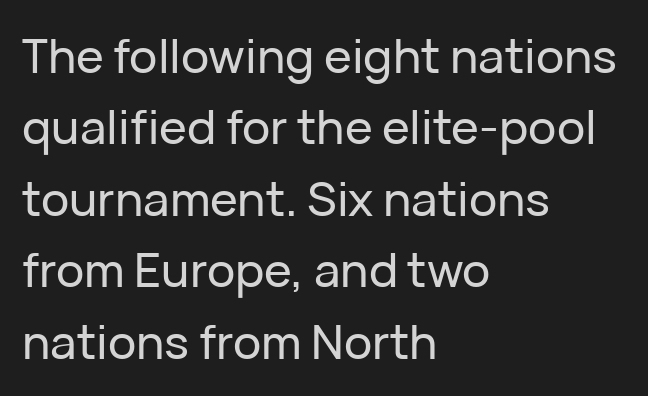
The image shows 47 px sans-serif type, upright; set left-aligned, normal line spacing (1.52x), normal letter spacing, not underlined; low stroke contrast and a medium x-height.
